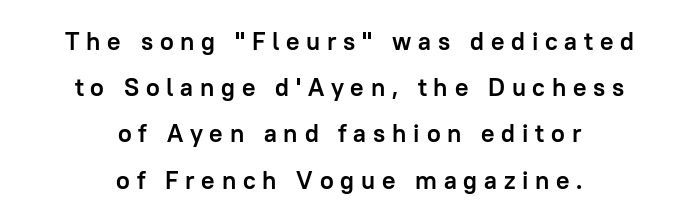
Check under the words: just untouched page. Strokes here are thick enough to call this a true bold. Compared with a flush-left layout, this one balances lines on the center instead. When letters stand straight like this, we call the style roman or upright. The letterforms stand isolated, each surrounded by extra space.
